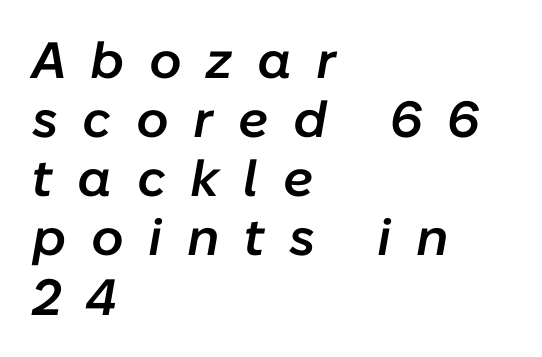
The image shows 51 px semibold type, italic (leaning right); set left-aligned, line spacing 1.16x, unusually wide letter spacing (+0.48 em), not underlined; low stroke contrast and a medium x-height.
